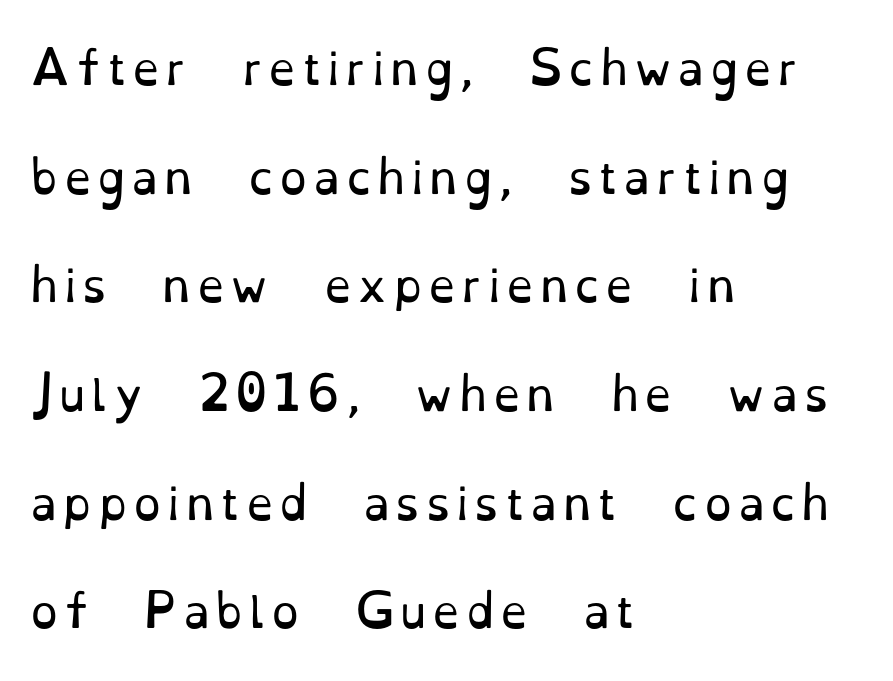
{"italic": "no", "bold": "no", "weight": "regular", "width": "normal", "stroke_contrast": "low", "x_height": "small", "monospaced": "no", "underline": "no", "align": "left", "line_spacing": "loose", "line_spacing_ratio": 2.47, "glyph_px": 44}
